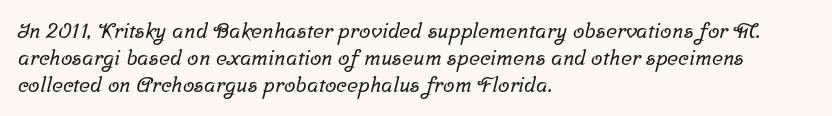
Q: Is the text underlined? A: No.
Q: How is the paragraph aligned? A: Left-aligned.
Q: Is the spacing between letters normal or unusually wide? A: Normal.
Q: Is the spacing between lines tight, normal or loose? A: Normal.
